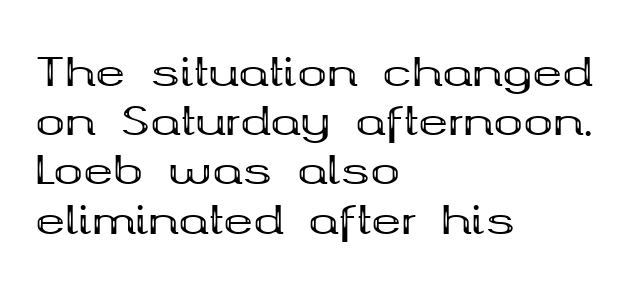
The glyphs are unaccompanied by any horizontal stroke below them. Each word holds together tightly as a unit, with standard inter-letter gaps. The compositor pushed each line to the left boundary. Is this a fixed-width face? No — the glyphs have proportional, varying widths. Style check: upright.
